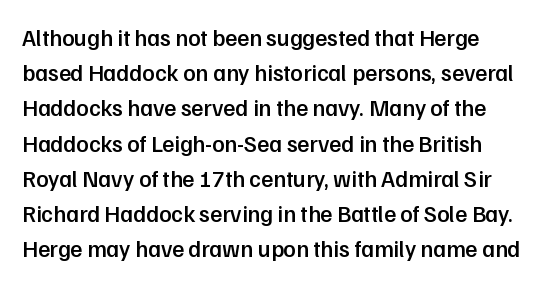
{"italic": "no", "bold": "semi", "underline": "no", "align": "left", "line_spacing": "normal", "line_spacing_ratio": 1.53, "letter_spacing": "normal", "letter_spacing_em": 0.0, "glyph_px": 23}
